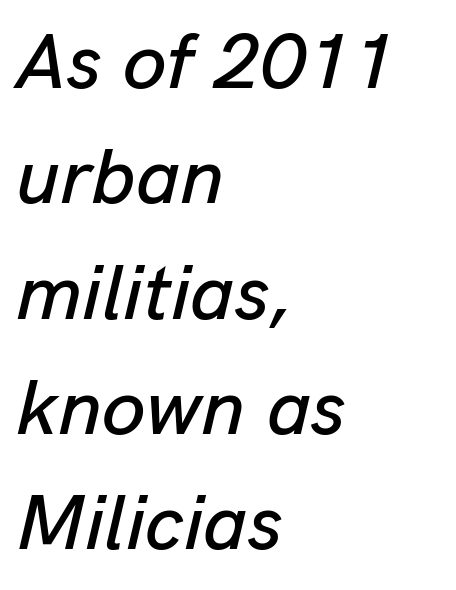
Q: Is the text italic (slanted)? A: Yes, it leans right by about 13 degrees.
Q: Is the text underlined? A: No.
Q: How is the paragraph aligned? A: Left-aligned.
Q: Is the spacing between letters normal or unusually wide? A: Normal.
Q: Is the spacing between lines tight, normal or loose? A: Normal.
Q: Width (condensed, normal, or wide)? A: Normal.
Q: Stroke contrast? A: Low.
Q: x-height? A: Medium.
Q: Monospaced? A: No.
